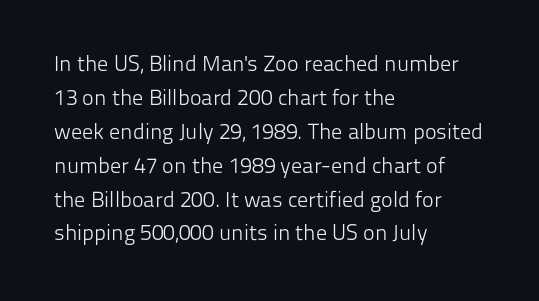
The image shows 22 px text type, upright; set left-aligned, normal line spacing (1.54x), normal letter spacing, not underlined.
